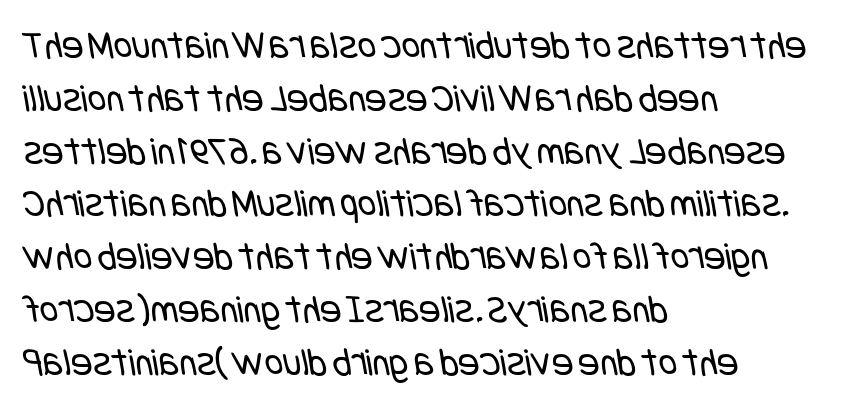
Q: Is the text bold? A: No.
Q: Is the typeface a serif or a sans-serif typeface? A: Sans-serif.
Q: Is the text underlined? A: No.
Q: How is the paragraph aligned? A: Left-aligned.
Q: Is the spacing between letters normal or unusually wide? A: Normal.
Q: Is the spacing between lines tight, normal or loose? A: Normal.
Q: Width (condensed, normal, or wide)? A: Condensed.
Q: Stroke contrast? A: Low.
Q: x-height? A: Large.
